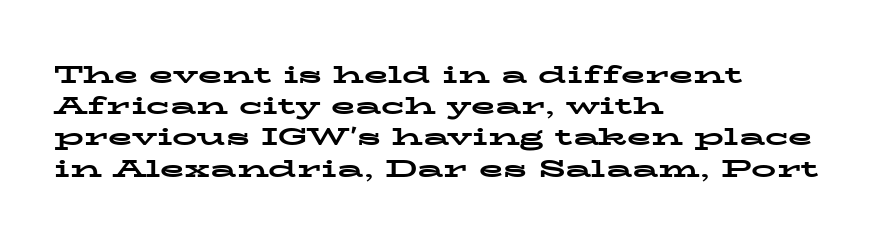
The image shows 25 px bold type, upright; set left-aligned, normal line spacing (1.25x), normal letter spacing, not underlined.
